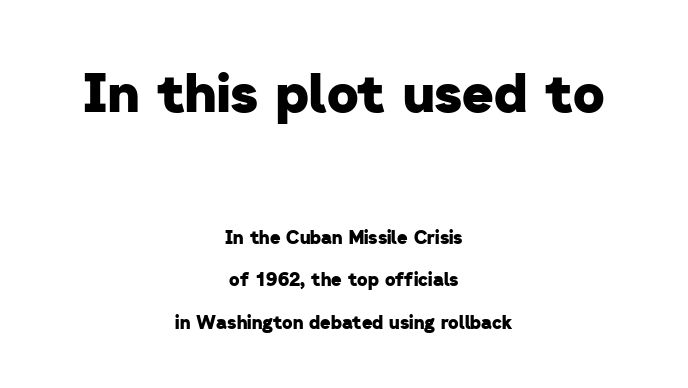
{"serif": "no", "bold": "yes", "weight": "heavy", "width": "normal", "stroke_contrast": "low", "x_height": "medium", "monospaced": "no", "underline": "no", "align": "center", "line_spacing": "loose", "line_spacing_ratio": 2.36, "letter_spacing": "normal", "letter_spacing_em": 0.0, "larger_block": "first", "size_ratio": 3.0, "glyph_px": 54}
